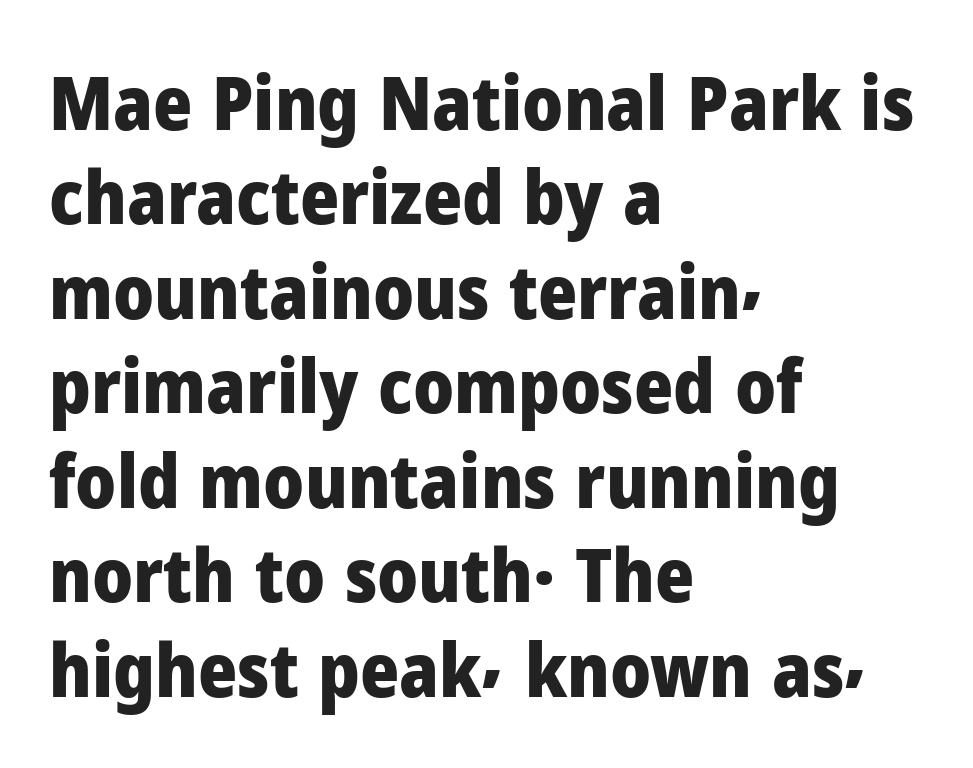
Q: Is the text bold? A: Yes.
Q: Is the text italic (slanted)? A: No, it is upright.
Q: Is the typeface a serif or a sans-serif typeface? A: Sans-serif.
Q: Is the text underlined? A: No.
Q: How is the paragraph aligned? A: Left-aligned.
Q: Is the spacing between letters normal or unusually wide? A: Normal.
Q: Is the spacing between lines tight, normal or loose? A: Normal.
Q: Width (condensed, normal, or wide)? A: Normal.
Q: Stroke contrast? A: Low.
Q: x-height? A: Medium.
Q: Monospaced? A: No.
